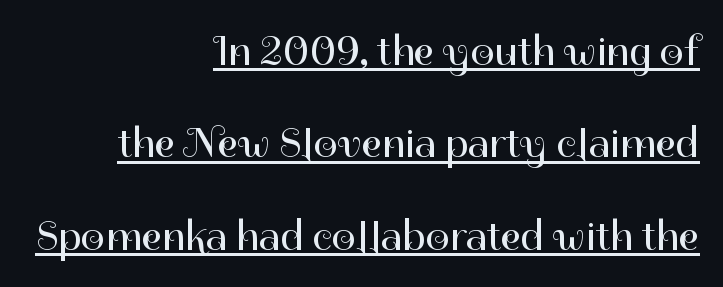
{"serif": "no", "italic": "no", "bold": "no", "weight": "regular", "width": "normal", "stroke_contrast": "high", "x_height": "medium", "monospaced": "no", "underline": "yes", "align": "right", "line_spacing": "loose", "line_spacing_ratio": 2.15, "letter_spacing": "normal", "letter_spacing_em": 0.0, "glyph_px": 43}
